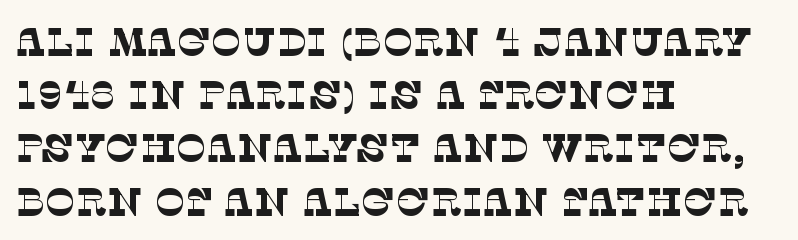
In terms of letterform style, serifs are clearly present. Students, observe: this is what conventionally led text looks like. There is no visible air inserted between adjacent glyphs. Quick note: underline off. Casual observation: everything's shoved over to the left. A light-to-regular cut is what we see here.
